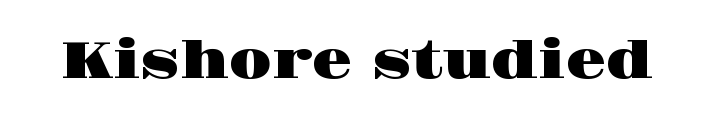
Q: Is the text italic (slanted)? A: No, it is upright.
Q: Is the typeface a serif or a sans-serif typeface? A: Serif.
Q: Is the text underlined? A: No.
Q: Is the spacing between letters normal or unusually wide? A: Normal.
Q: Width (condensed, normal, or wide)? A: Wide.
Q: Stroke contrast? A: High.
Q: x-height? A: Large.
Q: Monospaced? A: No.
